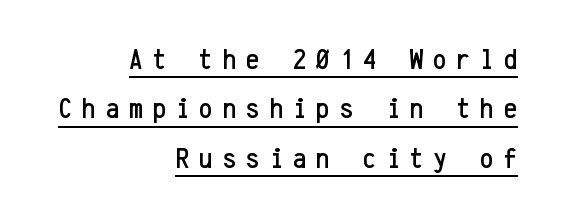
The letters march in equal steps, a hallmark of fixed-pitch type. Inter-character spacing is expanded well beyond the font's built-in metrics. One-word summary of the alignment: right. Vertical strokes here are truly vertical. Does a line run under the words? Yes, clearly.
